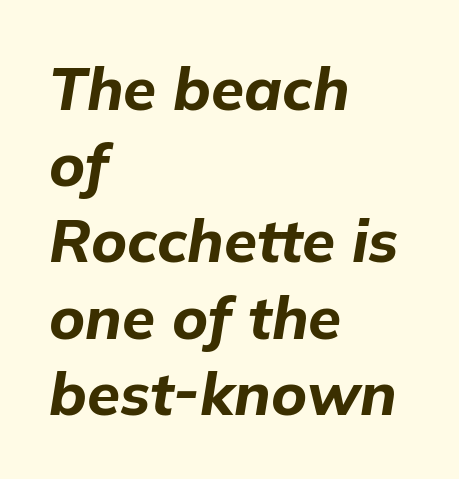
Slant detected: the letters are inclined. The letterforms sit shoulder to shoulder at normal distance. Spacing verdict: proportional, widths tailored to each character. If you drew a ruler down the left edge, every line would touch it. These lines sit exactly where default settings would place them. Underline: absent.
